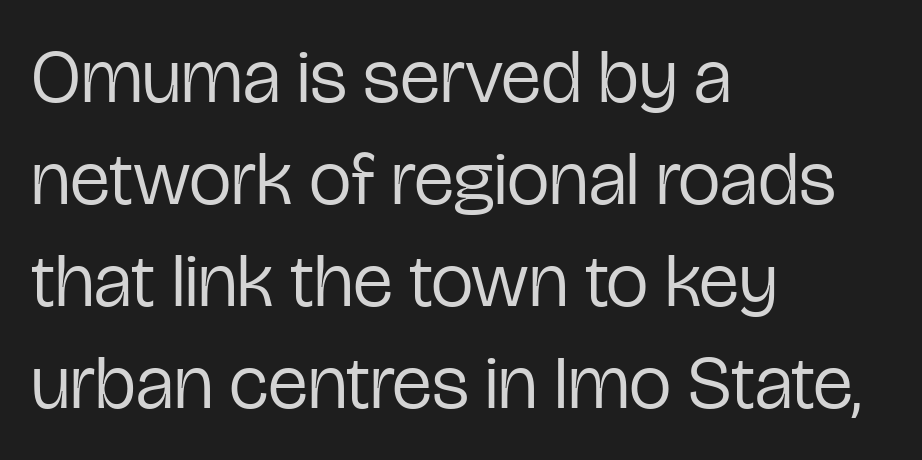
The image shows 76 px regular-weight, condensed sans-serif type, upright; set left-aligned, normal line spacing (1.34x), normal letter spacing, not underlined; low stroke contrast and a medium x-height.
